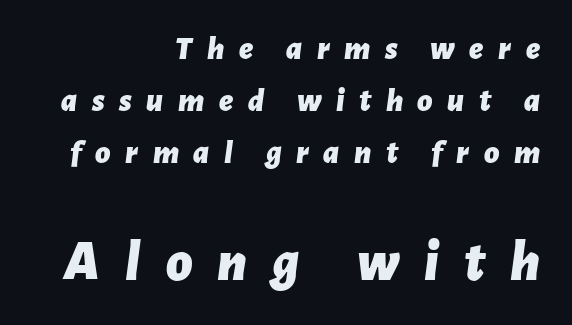
Q: Is the text bold? A: Yes.
Q: Is the text italic (slanted)? A: Yes, it leans right by about 7 degrees.
Q: Is the text underlined? A: No.
Q: How is the paragraph aligned? A: Right-aligned.
Q: Is the spacing between letters normal or unusually wide? A: Unusually wide.
Q: Is the spacing between lines tight, normal or loose? A: Normal.
Q: Which block of text is set in a larger size, the first (top) or the second (bottom)? A: The second (bottom) one.
Q: Width (condensed, normal, or wide)? A: Normal.
Q: Stroke contrast? A: Low.
Q: x-height? A: Medium.
Q: Monospaced? A: No.
